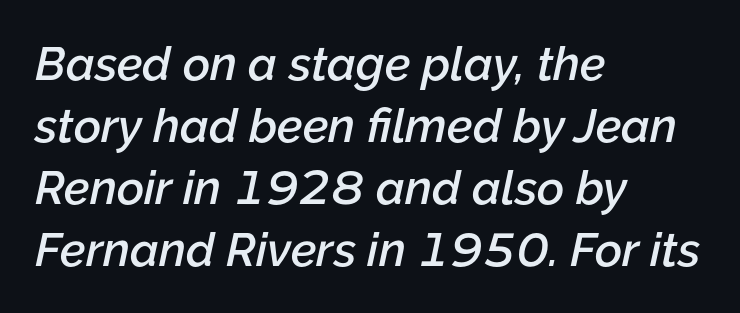
Note the varied advance widths — an 'i' is clearly narrower than an 'm'. The paragraph shown leans on its left margin. Rule under the text: the space is simply empty. The rendering uses a semibold face; strokes are thickened but not to full bold. Notice how the stems are inclined rather than vertical — that's the hallmark of italics.
